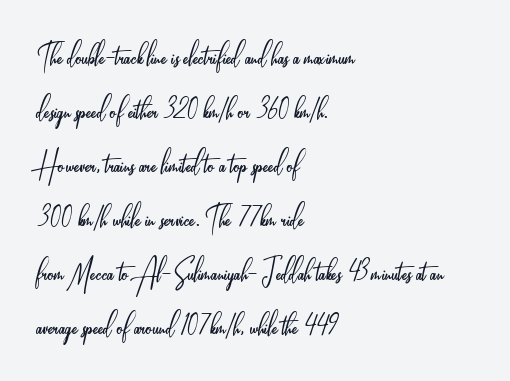
Q: Is the text bold? A: No.
Q: Is the text italic (slanted)? A: Yes.
Q: Is the typeface a serif or a sans-serif typeface? A: Sans-serif.
Q: Is the text underlined? A: No.
Q: How is the paragraph aligned? A: Left-aligned.
Q: Is the spacing between letters normal or unusually wide? A: Normal.
Q: Is the spacing between lines tight, normal or loose? A: Normal.
Q: Width (condensed, normal, or wide)? A: Condensed.
Q: Stroke contrast? A: Low.
Q: x-height? A: Small.
Q: Monospaced? A: No.
